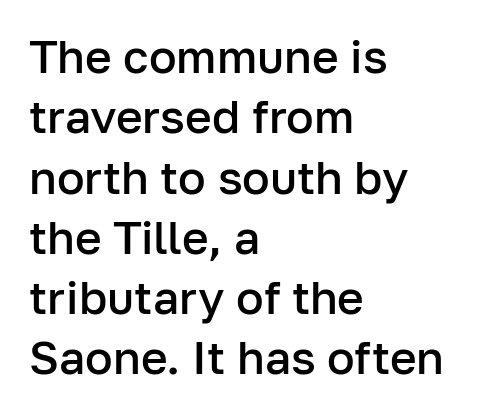
{"serif": "no", "italic": "no", "bold": "semi", "weight": "semibold", "width": "normal", "stroke_contrast": "low", "x_height": "medium", "monospaced": "no", "underline": "no", "align": "left", "line_spacing": "normal", "line_spacing_ratio": 1.31, "letter_spacing": "normal", "letter_spacing_em": 0.0, "glyph_px": 46}
